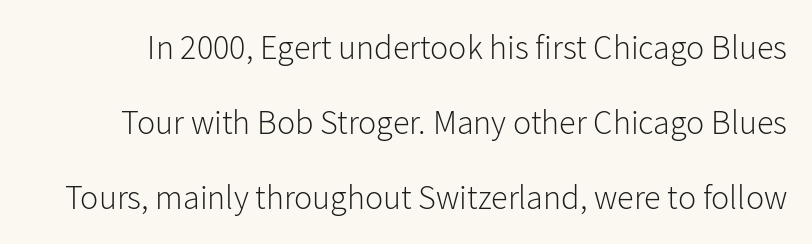
Q: Is the text bold? A: No.
Q: Is the text italic (slanted)? A: No, it is upright.
Q: Is the typeface a serif or a sans-serif typeface? A: Sans-serif.
Q: Is the text underlined? A: No.
Q: Is the spacing between letters normal or unusually wide? A: Normal.
Q: Is the spacing between lines tight, normal or loose? A: Loose.
Q: Width (condensed, normal, or wide)? A: Normal.
Q: Stroke contrast? A: Low.
Q: x-height? A: Medium.
Q: Monospaced? A: No.
